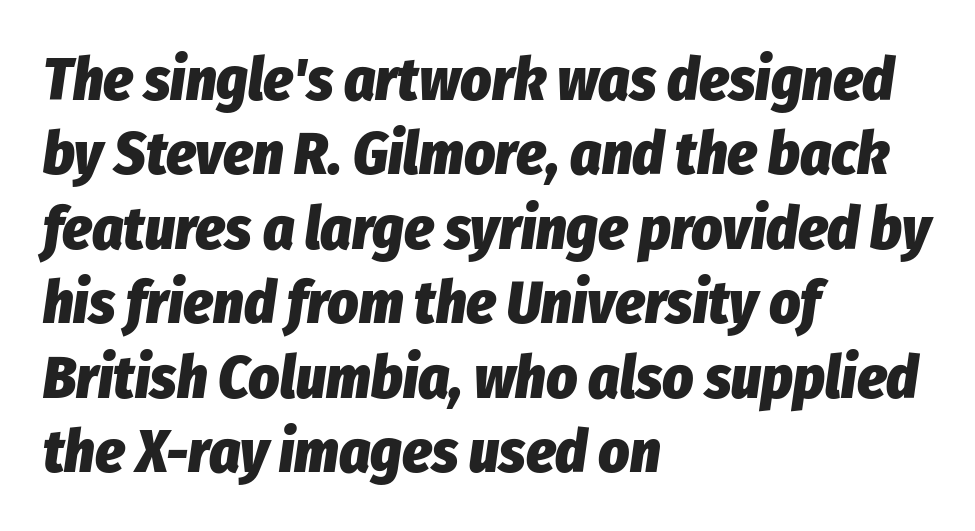
{"italic": "yes", "lean": "right", "slant_degrees": 8, "bold": "yes", "weight": "heavy", "width": "condensed", "stroke_contrast": "low", "x_height": "medium", "monospaced": "no", "underline": "no", "align": "left", "line_spacing_ratio": 1.24, "letter_spacing": "normal", "letter_spacing_em": 0.0, "glyph_px": 60}
